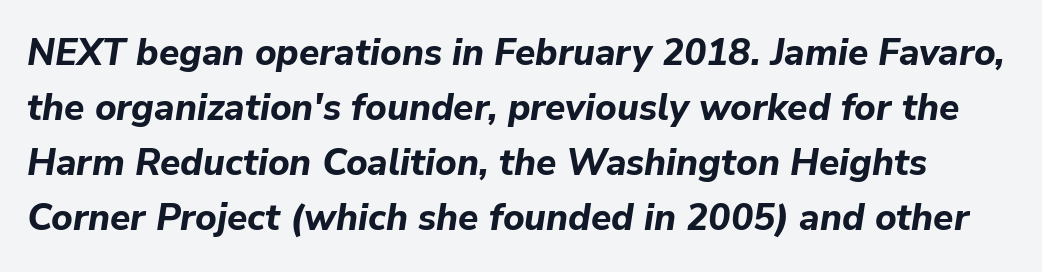
Each letter keeps its own natural width here, so spacing adapts to shape. On the weight axis this lands at bold, roughly 700. Characters follow at the spacing the type designer built in. Notice how the stems are inclined rather than vertical — that's the hallmark of italics. This sample keeps an unexceptional amount of space between lines.
